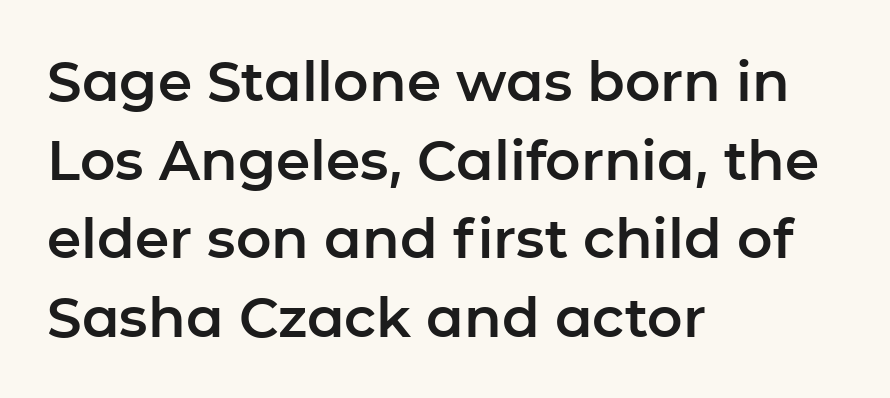
The image shows 55 px sans-serif type, upright; set left-aligned, normal line spacing (1.43x), normal letter spacing, not underlined; low stroke contrast and a medium x-height.
